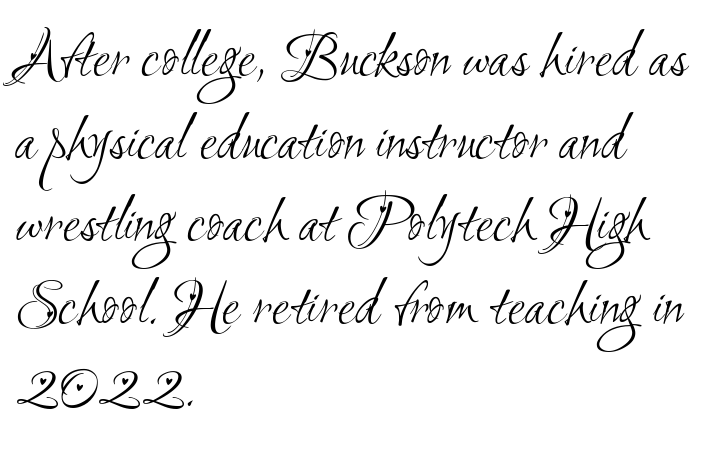
The rendering uses natural spacing where letterforms have individual widths. The compositor pushed each line to the left boundary. Compared with typical body copy, the letter spacing here is the same. Serifs: no, the terminals of the letterforms are clean.
